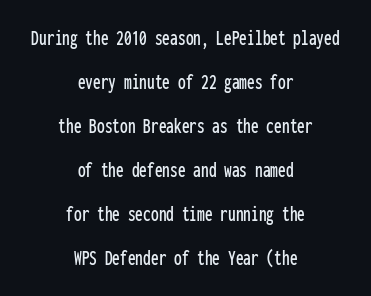
{"italic": "no", "underline": "no", "align": "center", "line_spacing": "loose", "line_spacing_ratio": 2.0, "letter_spacing": "normal", "letter_spacing_em": 0.0, "glyph_px": 22}
